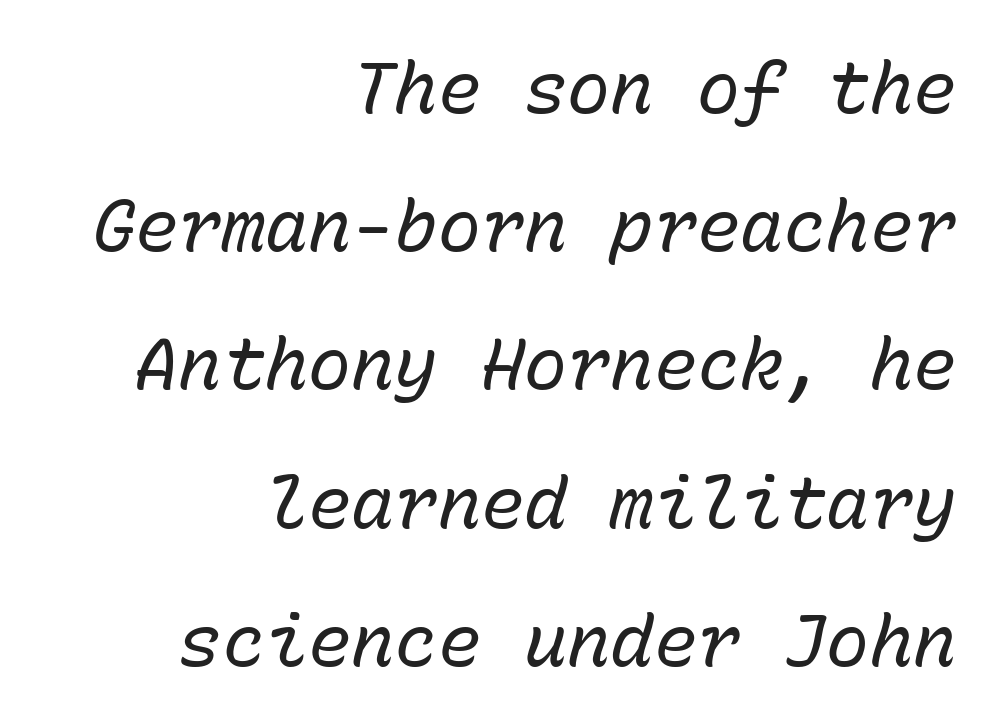
Q: Is the text bold? A: No.
Q: Is the text italic (slanted)? A: Yes, it leans right by about 15 degrees.
Q: Is the text underlined? A: No.
Q: How is the paragraph aligned? A: Right-aligned.
Q: Is the spacing between letters normal or unusually wide? A: Normal.
Q: Is the spacing between lines tight, normal or loose? A: Loose.
Q: Width (condensed, normal, or wide)? A: Normal.
Q: Stroke contrast? A: Low.
Q: x-height? A: Medium.
Q: Monospaced? A: Yes.
